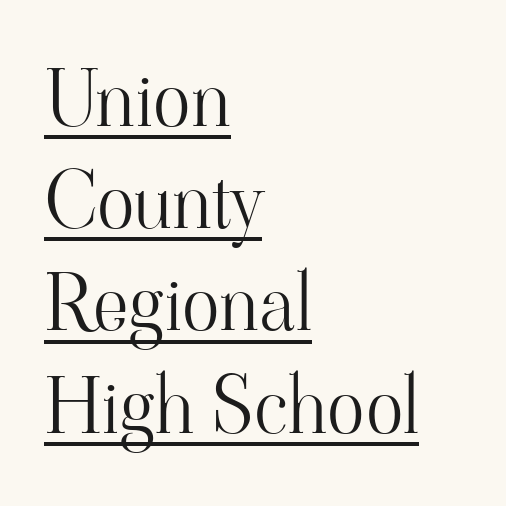
The image shows 78 px light serif type, upright; set left-aligned, normal line spacing (1.31x), normal letter spacing, underlined; high stroke contrast and a small x-height.
